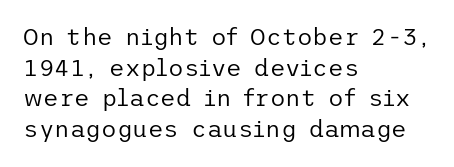
Q: Is the text bold? A: No.
Q: Is the text italic (slanted)? A: No, it is upright.
Q: Is the text underlined? A: No.
Q: How is the paragraph aligned? A: Left-aligned.
Q: Is the spacing between letters normal or unusually wide? A: Normal.
Q: Is the spacing between lines tight, normal or loose? A: Normal.
